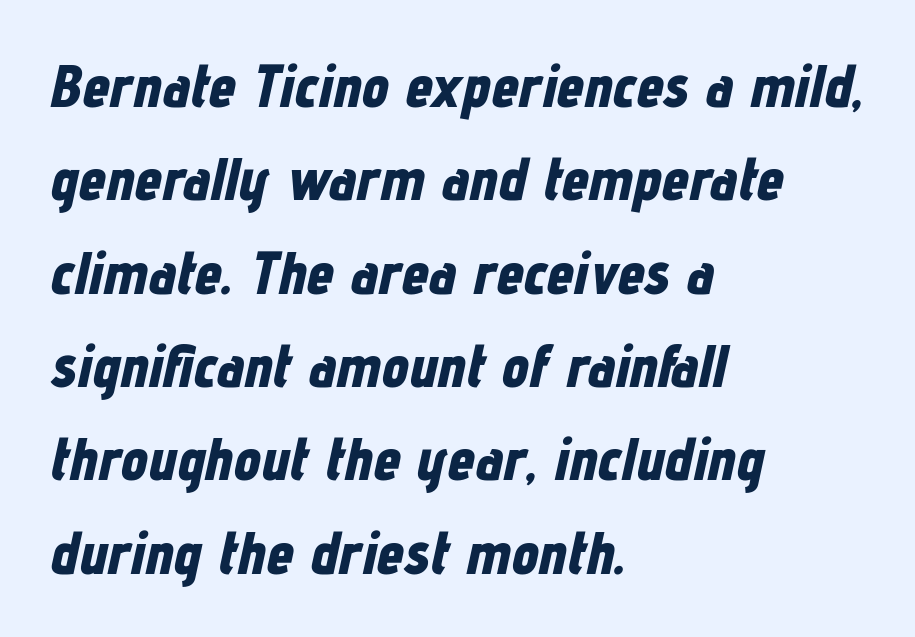
Tracking here is standard; glyphs follow each other at the usual distance. Notice how the passage keeps a crisp vertical edge on the left only. The rendering applies a slant to the glyphs. How heavy is the stroke? Heavy — this is a bold. What's the leading like? Ordinary, nothing unusual. The passage shown is not underscored anywhere.
